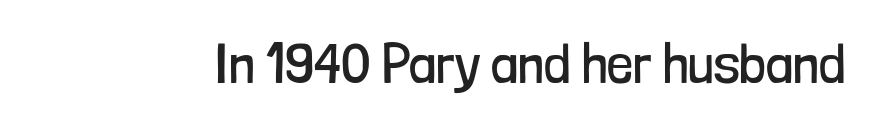
Q: Is the text bold? A: No.
Q: Is the text italic (slanted)? A: No, it is upright.
Q: Is the typeface a serif or a sans-serif typeface? A: Sans-serif.
Q: Is the text underlined? A: No.
Q: Is the spacing between letters normal or unusually wide? A: Normal.
Q: Width (condensed, normal, or wide)? A: Condensed.
Q: Stroke contrast? A: Low.
Q: x-height? A: Medium.
Q: Monospaced? A: No.
